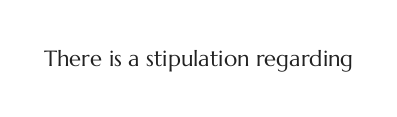
Q: Is the text bold? A: No.
Q: Is the text italic (slanted)? A: No, it is upright.
Q: Is the text underlined? A: No.
Q: Is the spacing between letters normal or unusually wide? A: Normal.
